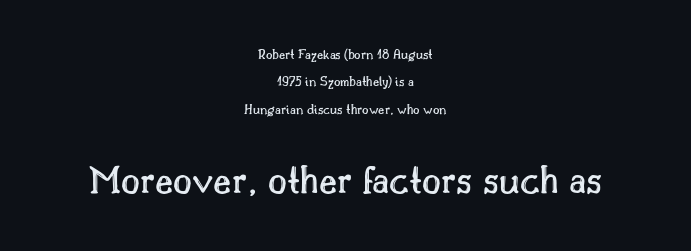
Block two is the big one; block one sits smaller above it. Between one letter and the next there's only the usual sliver of space. Line spacing here is loose. These lines are centered, leaving both edges ragged. In terms of posture, this sample is upright. Proportional: the letters do not fall into vertical columns.
